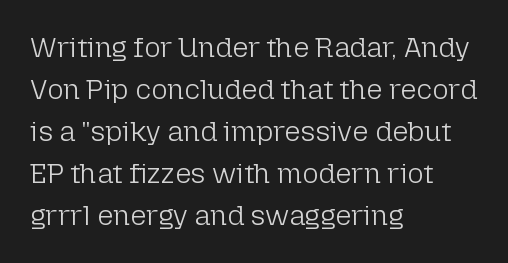
Q: Is the text bold? A: No.
Q: Is the text italic (slanted)? A: No, it is upright.
Q: Is the typeface a serif or a sans-serif typeface? A: Sans-serif.
Q: Is the text underlined? A: No.
Q: How is the paragraph aligned? A: Left-aligned.
Q: Is the spacing between letters normal or unusually wide? A: Normal.
Q: Is the spacing between lines tight, normal or loose? A: Normal.
Q: Width (condensed, normal, or wide)? A: Normal.
Q: Stroke contrast? A: Low.
Q: x-height? A: Medium.
Q: Monospaced? A: No.
